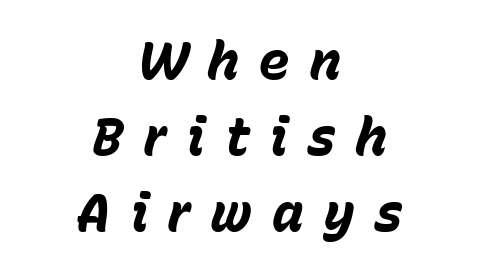
Tracking value appears strongly positive — letters spread wide. The face used here has a pronounced slope to its letters. The passage shown is typed in a proportional face where columns would drift. The block of text has a typical density, with ordinary space between rows. Notice how thick the strokes are: this is what a full bold looks like.
